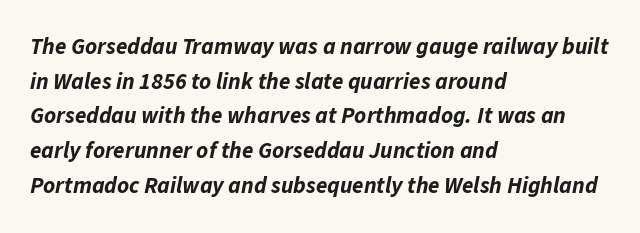
The image shows 23 px bold type, italic (leaning right); set left-aligned, normal line spacing (1.51x), normal letter spacing, not underlined.
